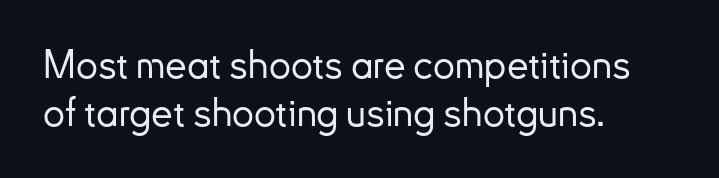
Q: Is the text italic (slanted)? A: No, it is upright.
Q: Is the typeface a serif or a sans-serif typeface? A: Sans-serif.
Q: Is the text underlined? A: No.
Q: How is the paragraph aligned? A: Left-aligned.
Q: Is the spacing between letters normal or unusually wide? A: Normal.
Q: Width (condensed, normal, or wide)? A: Normal.
Q: Stroke contrast? A: Low.
Q: x-height? A: Small.
Q: Monospaced? A: No.
